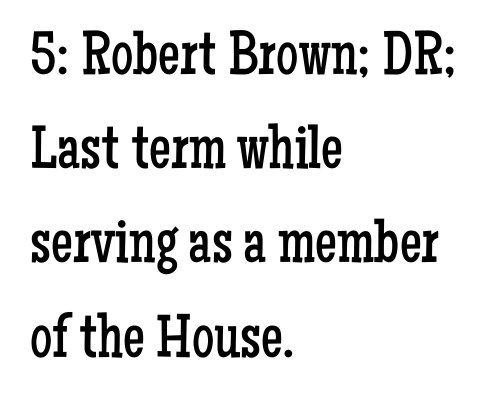
Q: Is the text bold? A: No.
Q: Is the text italic (slanted)? A: No, it is upright.
Q: Is the typeface a serif or a sans-serif typeface? A: Serif.
Q: Is the text underlined? A: No.
Q: How is the paragraph aligned? A: Left-aligned.
Q: Is the spacing between letters normal or unusually wide? A: Normal.
Q: Is the spacing between lines tight, normal or loose? A: Normal.
Q: Width (condensed, normal, or wide)? A: Condensed.
Q: Stroke contrast? A: Low.
Q: x-height? A: Medium.
Q: Monospaced? A: No.
